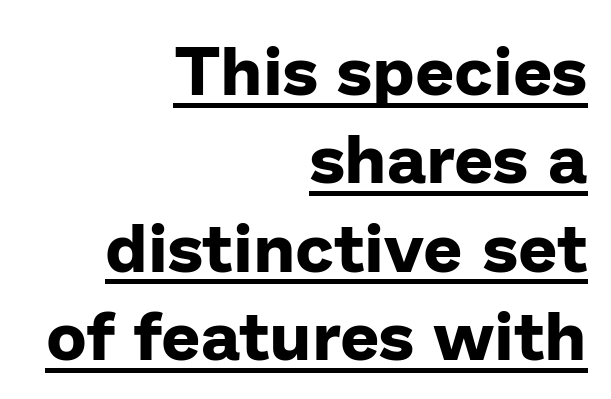
{"serif": "no", "italic": "no", "bold": "yes", "weight": "bold", "width": "normal", "stroke_contrast": "low", "x_height": "medium", "monospaced": "no", "underline": "yes", "align": "right", "line_spacing": "normal", "line_spacing_ratio": 1.28, "letter_spacing": "normal", "letter_spacing_em": 0.0, "glyph_px": 69}
